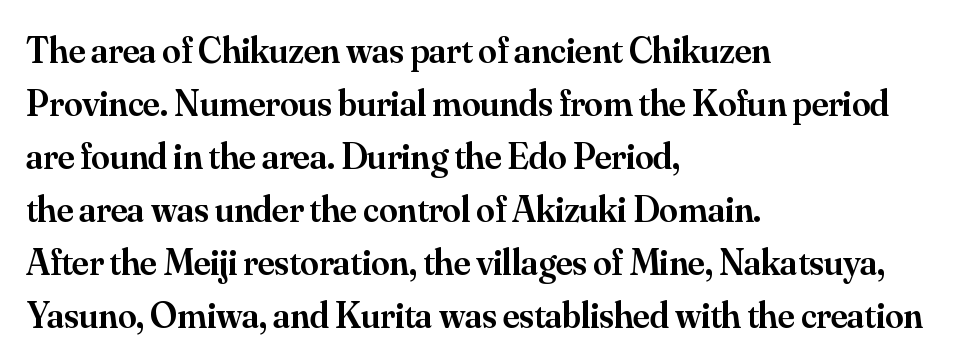
Q: Is the text bold? A: Semi-bold.
Q: Is the text italic (slanted)? A: No, it is upright.
Q: Is the typeface a serif or a sans-serif typeface? A: Serif.
Q: Is the text underlined? A: No.
Q: How is the paragraph aligned? A: Left-aligned.
Q: Is the spacing between letters normal or unusually wide? A: Normal.
Q: Is the spacing between lines tight, normal or loose? A: Normal.
Q: Width (condensed, normal, or wide)? A: Normal.
Q: Stroke contrast? A: Medium.
Q: x-height? A: Small.
Q: Monospaced? A: No.
